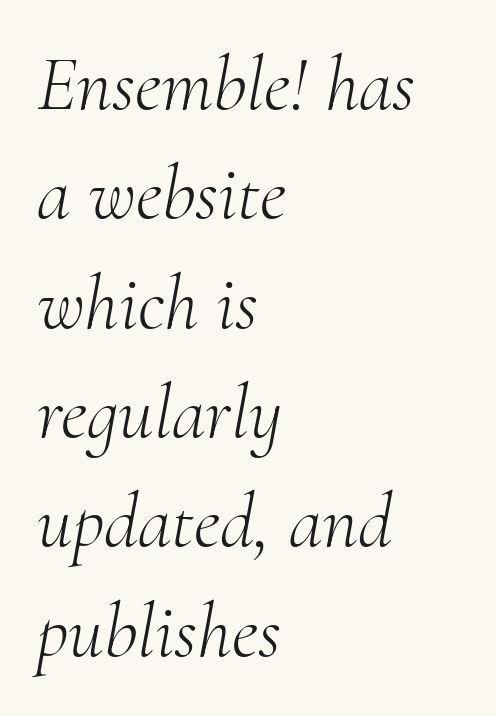
The characters are drawn with everyday or finer stroke widths. In terms of letterform style, serifs are clearly present. Each letter keeps its own natural width here, so spacing adapts to shape. Emphasis-style slanted type is in use.
